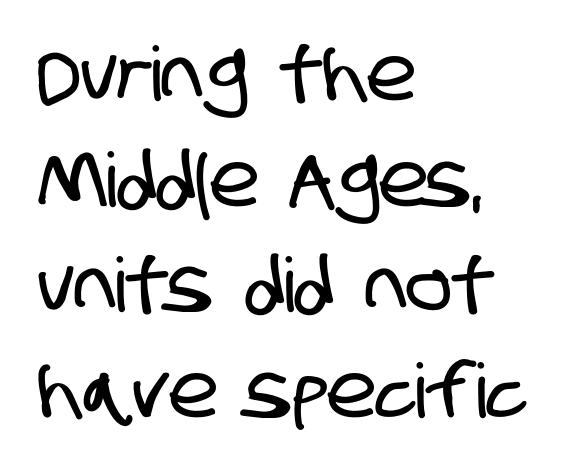
{"serif": "no", "width": "condensed", "stroke_contrast": "low", "x_height": "large", "monospaced": "no", "underline": "no", "align": "left", "line_spacing": "normal", "line_spacing_ratio": 1.41, "letter_spacing": "normal", "letter_spacing_em": 0.0, "glyph_px": 75}
